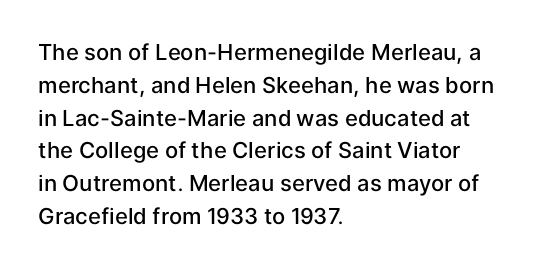
This sample is left-justified, so line endings fall wherever the words run out. Has an underline been added? It has not. The glyphs have the mass of a demibold cut, below bold. Nothing unusual about the tracking: characters are spaced as the font intends.
